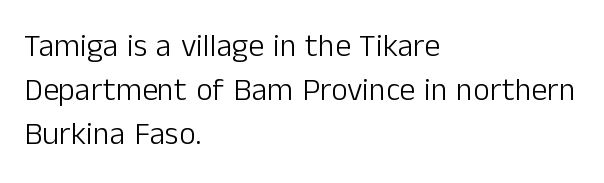
Q: Is the text bold? A: No.
Q: Is the text italic (slanted)? A: No, it is upright.
Q: Is the typeface a serif or a sans-serif typeface? A: Sans-serif.
Q: Is the text underlined? A: No.
Q: How is the paragraph aligned? A: Left-aligned.
Q: Is the spacing between letters normal or unusually wide? A: Normal.
Q: Is the spacing between lines tight, normal or loose? A: Normal.
Q: Width (condensed, normal, or wide)? A: Normal.
Q: Stroke contrast? A: Low.
Q: x-height? A: Medium.
Q: Monospaced? A: No.
